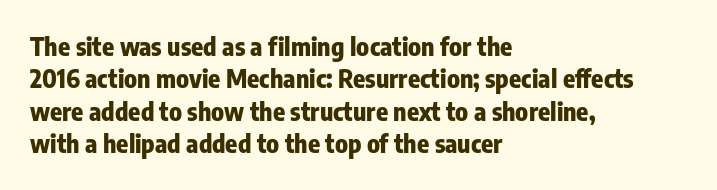
Q: Is the text bold? A: Yes.
Q: Is the text italic (slanted)? A: No, it is upright.
Q: Is the text underlined? A: No.
Q: How is the paragraph aligned? A: Left-aligned.
Q: Is the spacing between letters normal or unusually wide? A: Normal.
Q: Is the spacing between lines tight, normal or loose? A: Normal.
